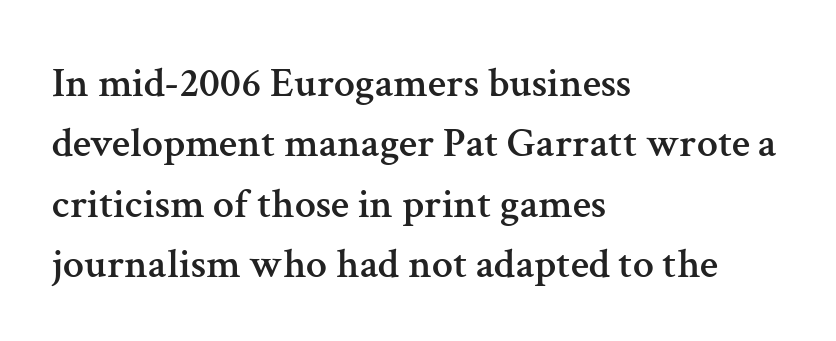
Q: Is the text italic (slanted)? A: No, it is upright.
Q: Is the typeface a serif or a sans-serif typeface? A: Serif.
Q: Is the text underlined? A: No.
Q: How is the paragraph aligned? A: Left-aligned.
Q: Is the spacing between letters normal or unusually wide? A: Normal.
Q: Is the spacing between lines tight, normal or loose? A: Normal.
Q: Width (condensed, normal, or wide)? A: Normal.
Q: Stroke contrast? A: Medium.
Q: x-height? A: Medium.
Q: Monospaced? A: No.
